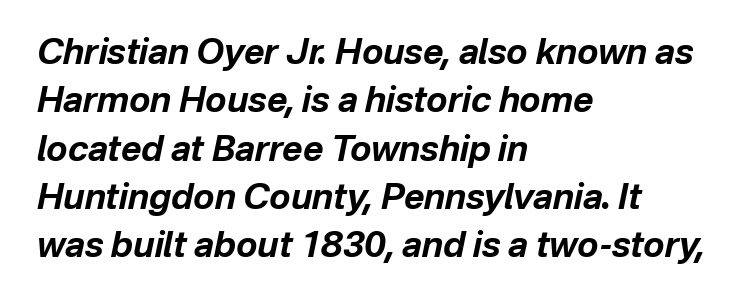
The image shows 35 px bold type, italic (leaning right); set left-aligned, normal line spacing (1.38x), normal letter spacing, not underlined; low stroke contrast and a medium x-height.
